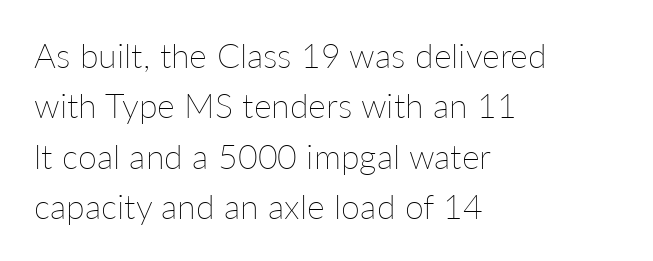
{"italic": "no", "bold": "no", "weight": "thin", "width": "normal", "stroke_contrast": "low", "x_height": "medium", "monospaced": "no", "underline": "no", "align": "left", "line_spacing": "normal", "line_spacing_ratio": 1.48, "letter_spacing": "normal", "letter_spacing_em": 0.0, "glyph_px": 34}
